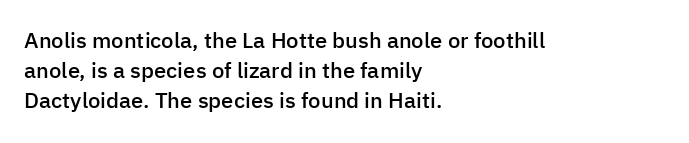
The rows are spaced the way most documents space them. Default kerning and tracking; the words read as compact shapes. Reading down the block, your eye returns to a fixed left position each line. The lettering stays uniformly vertical, giving the passage a roman look. Set as a demibold, roughly 600 on the weight scale.
